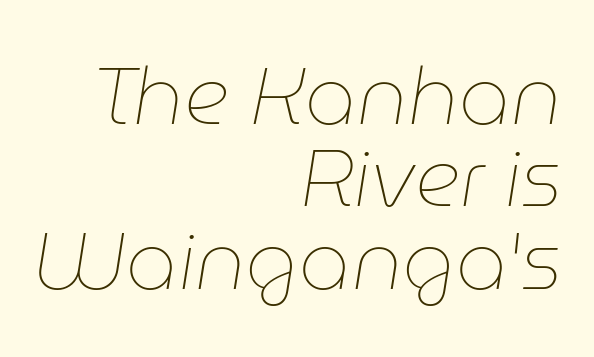
{"italic": "yes", "lean": "right", "slant_degrees": 9, "bold": "no", "weight": "thin", "width": "normal", "stroke_contrast": "low", "x_height": "medium", "monospaced": "no", "underline": "no", "align": "right", "line_spacing": "tight", "line_spacing_ratio": 1.03, "letter_spacing": "normal", "letter_spacing_em": 0.0, "glyph_px": 80}
